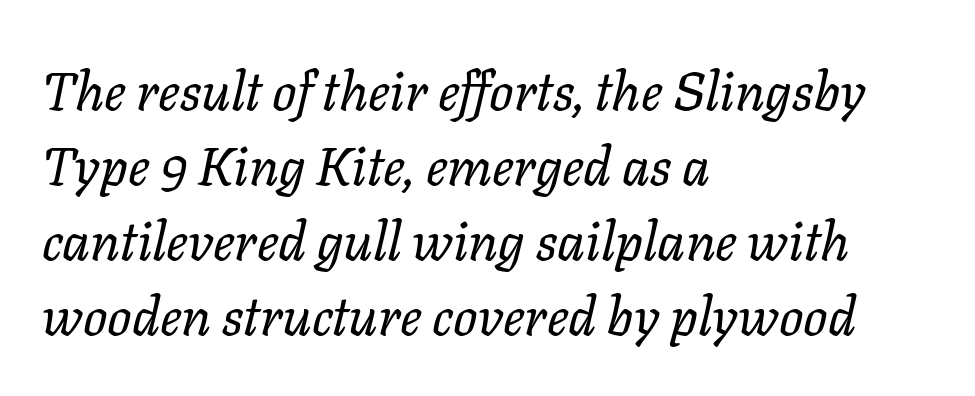
{"italic": "yes", "lean": "right", "slant_degrees": 11, "bold": "no", "weight": "regular", "width": "normal", "stroke_contrast": "low", "x_height": "medium", "monospaced": "no", "underline": "no", "align": "left", "line_spacing": "normal", "line_spacing_ratio": 1.39, "letter_spacing": "normal", "letter_spacing_em": 0.0, "glyph_px": 54}
